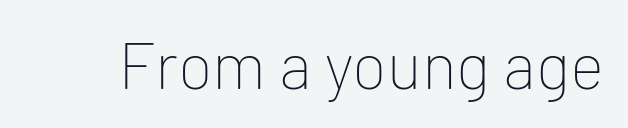
Q: Is the text bold? A: No.
Q: Is the text italic (slanted)? A: No, it is upright.
Q: Is the typeface a serif or a sans-serif typeface? A: Sans-serif.
Q: Is the text underlined? A: No.
Q: Is the spacing between letters normal or unusually wide? A: Normal.
Q: Width (condensed, normal, or wide)? A: Normal.
Q: Stroke contrast? A: Low.
Q: x-height? A: Medium.
Q: Monospaced? A: No.
